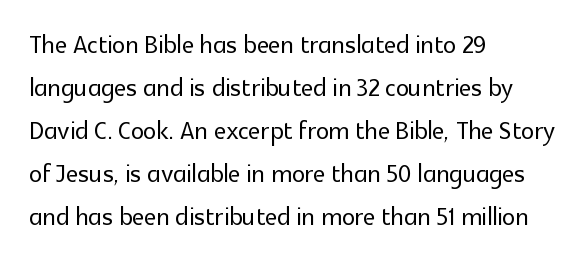
The image shows 33 px sans-serif type, upright; set left-aligned, normal line spacing (1.3x), normal letter spacing, not underlined; a medium x-height.
